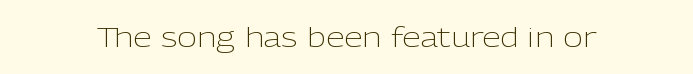
The image shows 27 px text type, upright; set normal letter spacing, not underlined.
